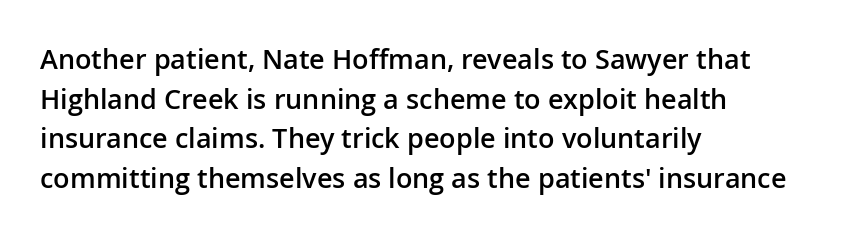
Q: Is the text bold? A: Semi-bold.
Q: Is the text italic (slanted)? A: No, it is upright.
Q: Is the text underlined? A: No.
Q: How is the paragraph aligned? A: Left-aligned.
Q: Is the spacing between letters normal or unusually wide? A: Normal.
Q: Is the spacing between lines tight, normal or loose? A: Normal.
